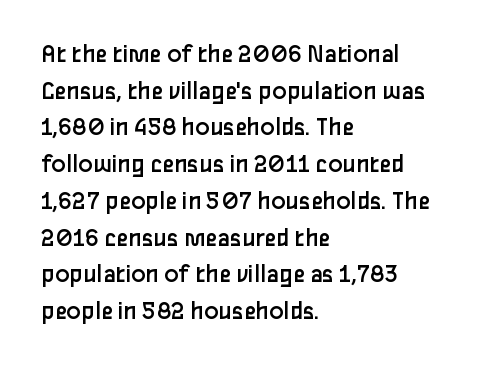
Q: Is the text bold? A: No.
Q: Is the text italic (slanted)? A: No, it is upright.
Q: Is the text underlined? A: No.
Q: How is the paragraph aligned? A: Left-aligned.
Q: Is the spacing between letters normal or unusually wide? A: Normal.
Q: Is the spacing between lines tight, normal or loose? A: Normal.
